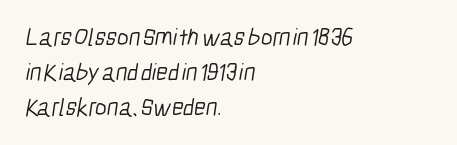
Clear beneath every line of the passage. The font is comparable to plain body text, perhaps lighter. If you drew a ruler down the left edge, every line would touch it. In terms of leading, this rendering sits right in the middle. Students, note that the glyphs here touch the page at normal intervals.
